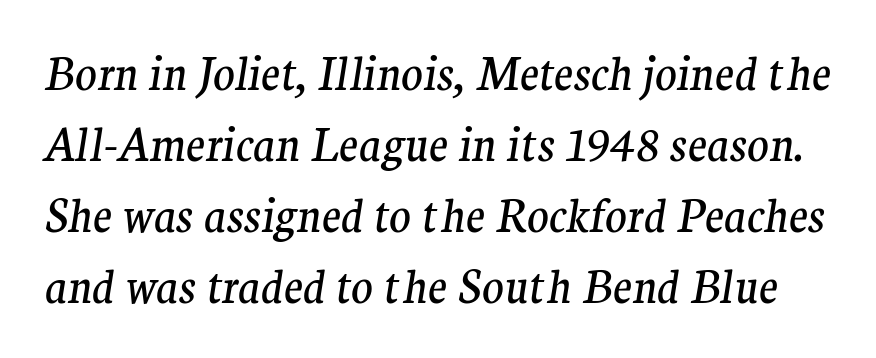
Q: Is the text bold? A: No.
Q: Is the text italic (slanted)? A: Yes, it leans right by about 9 degrees.
Q: Is the typeface a serif or a sans-serif typeface? A: Serif.
Q: Is the text underlined? A: No.
Q: Is the spacing between letters normal or unusually wide? A: Normal.
Q: Is the spacing between lines tight, normal or loose? A: Normal.
Q: Width (condensed, normal, or wide)? A: Normal.
Q: Stroke contrast? A: Medium.
Q: x-height? A: Medium.
Q: Monospaced? A: No.
